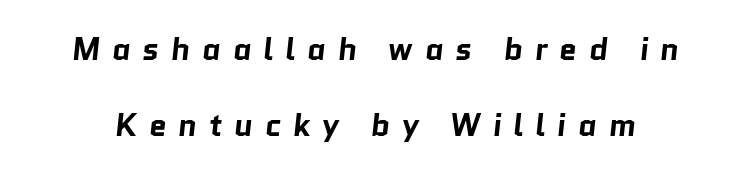
The image shows 32 px bold sans-serif type; set loose line spacing (2.38x), unusually wide letter spacing (+0.36 em), not underlined; low stroke contrast and a medium x-height.
